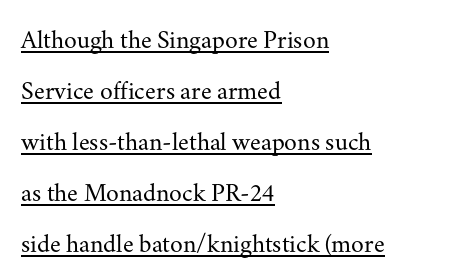
Here the glyphs are tracked normally, forming tight word shapes. In terms of leading, this rendering errs on the spacious side. Is the block centered? No — it sits flush against the left margin. Every character sits straight up, as roman type does. Vertical stems look standard width or narrower in stroke.
